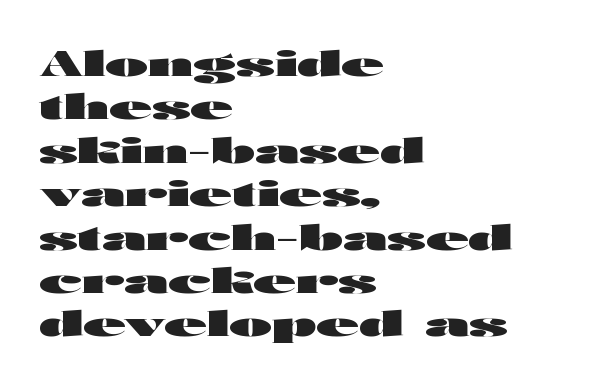
Q: Is the text bold? A: Yes.
Q: Is the text italic (slanted)? A: No, it is upright.
Q: Is the typeface a serif or a sans-serif typeface? A: Sans-serif.
Q: Is the text underlined? A: No.
Q: How is the paragraph aligned? A: Left-aligned.
Q: Is the spacing between letters normal or unusually wide? A: Normal.
Q: Width (condensed, normal, or wide)? A: Wide.
Q: Stroke contrast? A: High.
Q: x-height? A: Medium.
Q: Monospaced? A: No.
